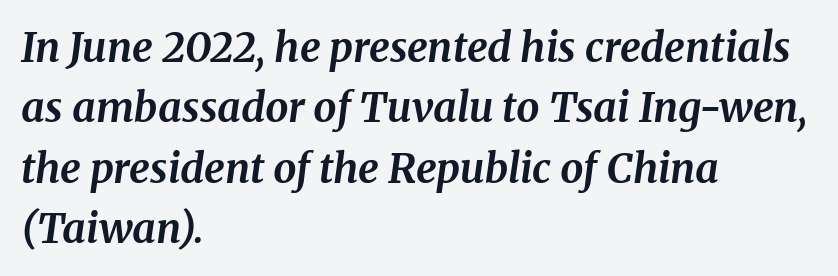
{"serif": "yes", "italic": "yes", "lean": "right", "slant_degrees": 8, "bold": "yes", "weight": "bold", "width": "normal", "stroke_contrast": "medium", "x_height": "medium", "monospaced": "no", "underline": "no", "align": "left", "line_spacing": "normal", "line_spacing_ratio": 1.47, "letter_spacing": "normal", "letter_spacing_em": 0.0, "glyph_px": 41}
